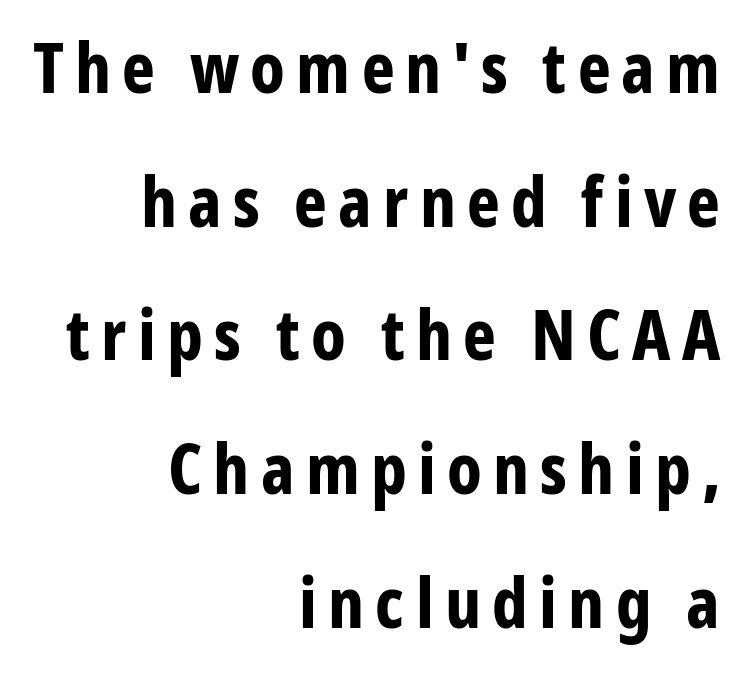
The image shows 70 px bold, condensed sans-serif type, upright; set right-aligned, loose line spacing (1.91x), not underlined; low stroke contrast and a medium x-height.
